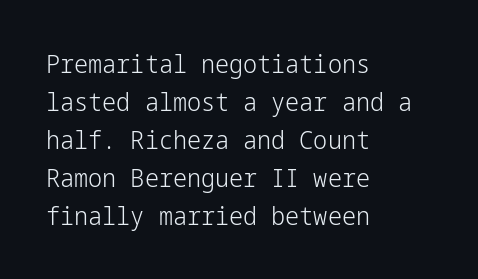
The font's upright variant was chosen for this text. The specimen omits any rule beneath the text block's lines. All the whitespace from short lines collects on the right. Tracking here is standard; glyphs follow each other at the usual distance.
